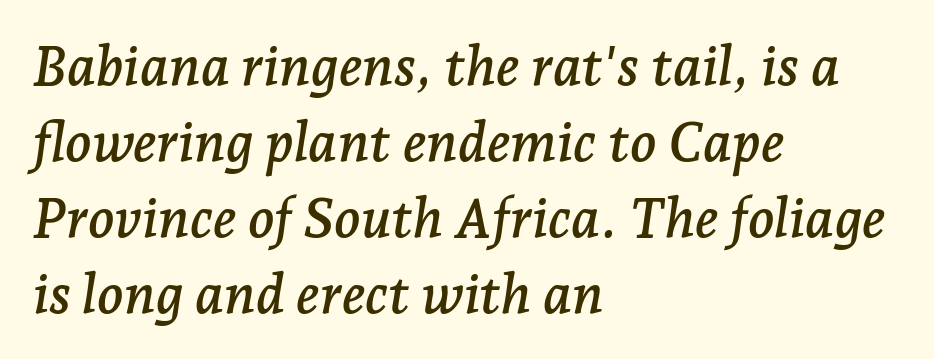
The image shows 55 px serif type, italic (leaning right); set left-aligned, normal line spacing (1.38x), normal letter spacing, not underlined; low stroke contrast and a medium x-height.
